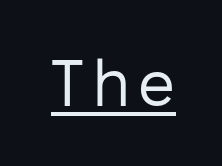
The image shows 65 px regular-weight sans-serif type, upright; set underlined; low stroke contrast and a medium x-height.
